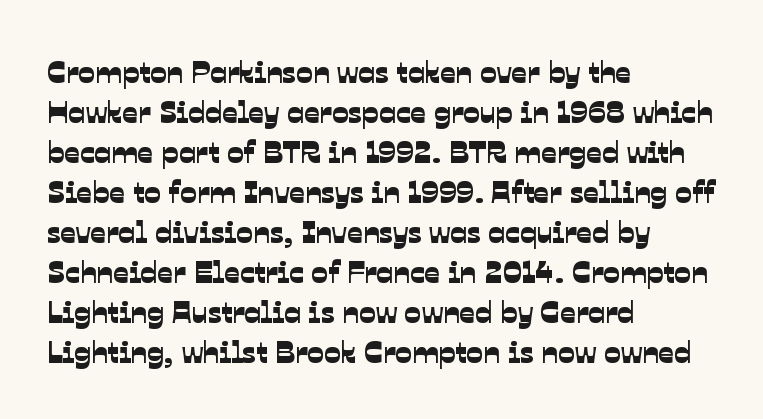
Q: Is the typeface a serif or a sans-serif typeface? A: Sans-serif.
Q: Is the text underlined? A: No.
Q: How is the paragraph aligned? A: Left-aligned.
Q: Is the spacing between letters normal or unusually wide? A: Normal.
Q: Is the spacing between lines tight, normal or loose? A: Normal.
Q: Width (condensed, normal, or wide)? A: Normal.
Q: Stroke contrast? A: Low.
Q: x-height? A: Medium.
Q: Monospaced? A: No.
